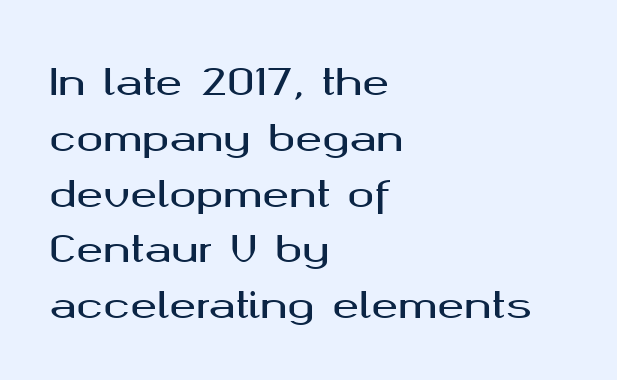
Does the copy run flush right? No — it runs flush left. Upright lettering throughout. Clear beneath every line of the passage. The letters advance in unequal steps, a hallmark of proportional type.
